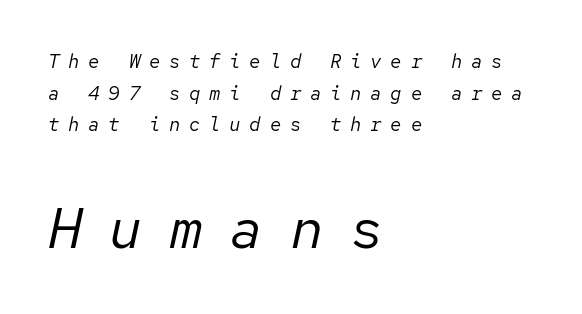
Quick note: underline off. Whoever set this made the second block the dominant, larger element. Designer's note — italics engaged. The rendering inserts visible extra space after every character. The face looks like a standard text weight, possibly lighter.
